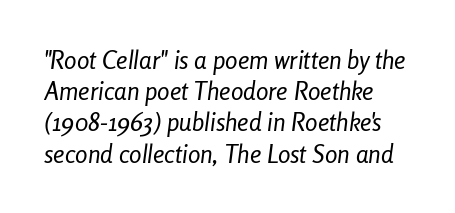
Q: Is the text bold? A: No.
Q: Is the text italic (slanted)? A: Yes, it leans right by about 8 degrees.
Q: Is the text underlined? A: No.
Q: How is the paragraph aligned? A: Left-aligned.
Q: Is the spacing between letters normal or unusually wide? A: Normal.
Q: Is the spacing between lines tight, normal or loose? A: Normal.
